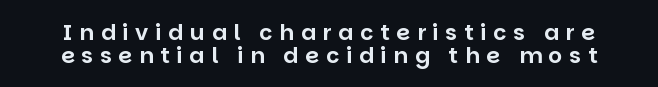
The image shows 22 px text type, upright; set tight line spacing (1.04x), unusually wide letter spacing (+0.31 em), not underlined.
